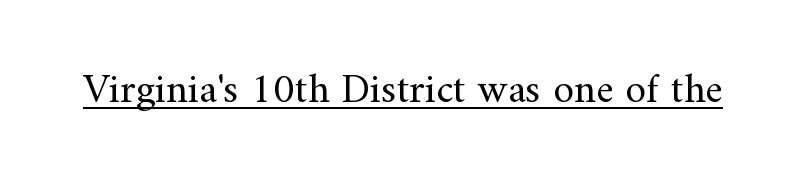
{"serif": "yes", "italic": "no", "bold": "no", "weight": "regular", "width": "normal", "stroke_contrast": "medium", "x_height": "small", "monospaced": "no", "underline": "yes", "letter_spacing": "normal", "letter_spacing_em": 0.0, "glyph_px": 42}
